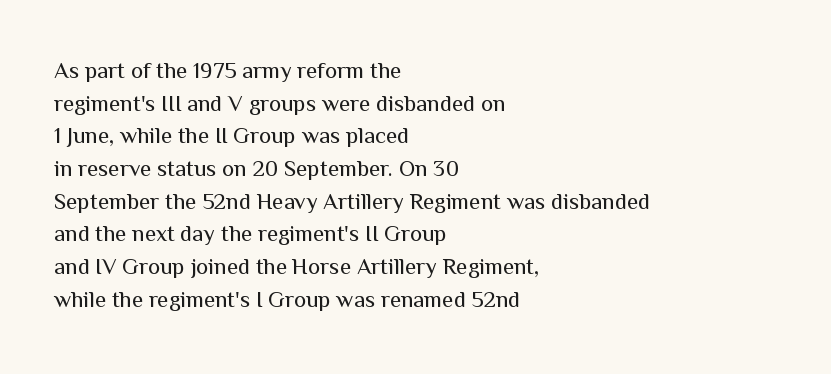
{"italic": "no", "bold": "no", "underline": "no", "align": "left", "line_spacing": "normal", "line_spacing_ratio": 1.42, "letter_spacing": "normal", "letter_spacing_em": 0.0, "glyph_px": 23}
